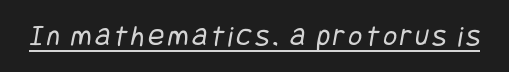
Q: Is the text bold? A: No.
Q: Is the typeface a serif or a sans-serif typeface? A: Sans-serif.
Q: Is the text underlined? A: Yes.
Q: Width (condensed, normal, or wide)? A: Condensed.
Q: Stroke contrast? A: Low.
Q: x-height? A: Large.
